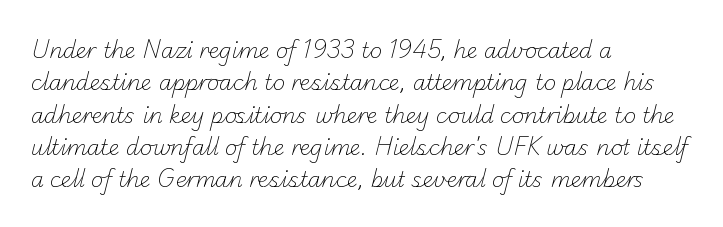
The image shows 21 px text type; set left-aligned, normal line spacing (1.54x), normal letter spacing, not underlined.
